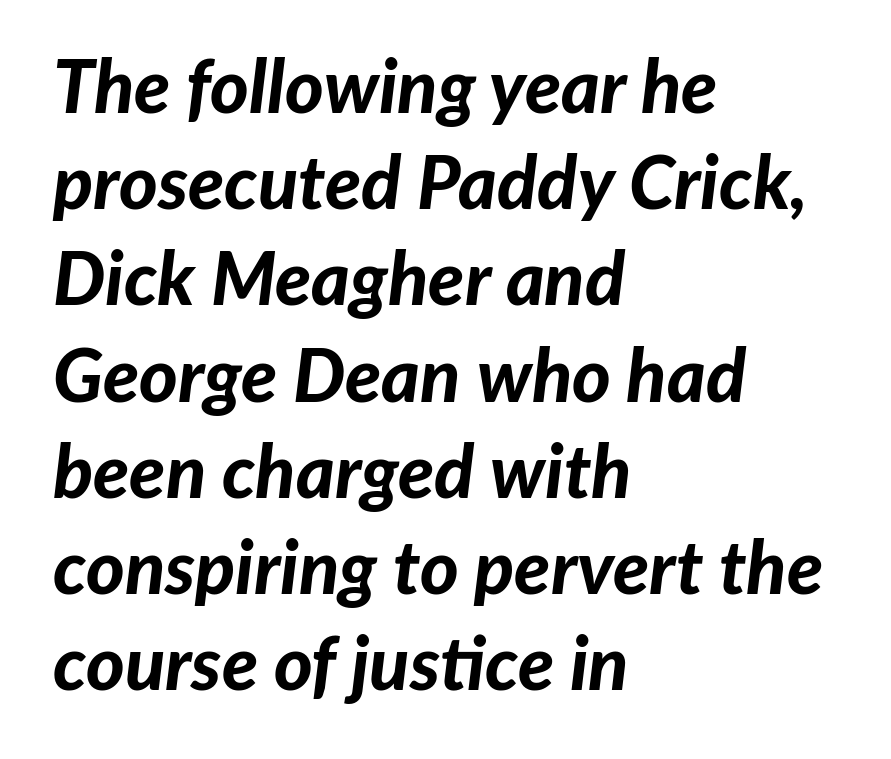
The image shows 74 px bold type, italic (leaning right); set left-aligned, normal line spacing (1.3x), normal letter spacing, not underlined; low stroke contrast and a medium x-height.
